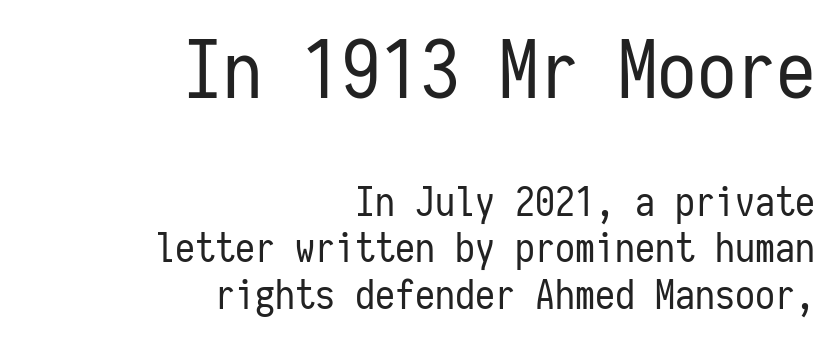
{"serif": "no", "italic": "no", "bold": "no", "weight": "regular", "width": "condensed", "stroke_contrast": "low", "x_height": "medium", "monospaced": "yes", "underline": "no", "align": "right", "line_spacing_ratio": 1.17, "letter_spacing": "normal", "letter_spacing_em": 0.0, "larger_block": "first", "size_ratio": 1.98, "glyph_px": 79}
